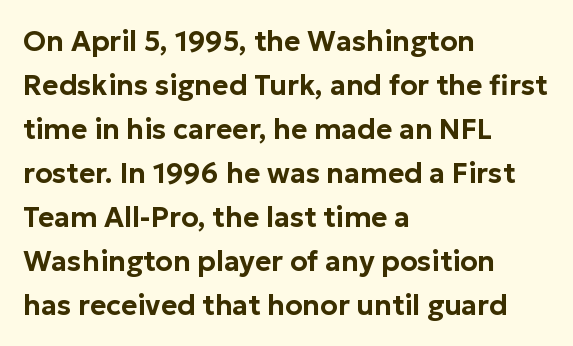
Q: Is the text italic (slanted)? A: No, it is upright.
Q: Is the typeface a serif or a sans-serif typeface? A: Sans-serif.
Q: Is the text underlined? A: No.
Q: How is the paragraph aligned? A: Left-aligned.
Q: Is the spacing between letters normal or unusually wide? A: Normal.
Q: Is the spacing between lines tight, normal or loose? A: Normal.
Q: Width (condensed, normal, or wide)? A: Normal.
Q: Stroke contrast? A: Low.
Q: x-height? A: Medium.
Q: Monospaced? A: No.
